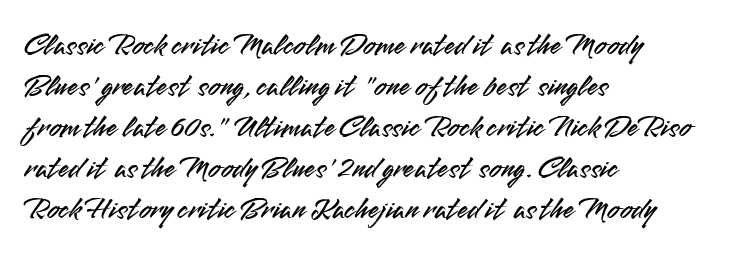
No feet cap the strokes, marking this as sans-serif type. This rendering leaves character spacing at its baseline value. One-word summary of the alignment: left. Character widths vary here, with narrow letters taking less room than wide ones. Descenders hang freely into open space.
